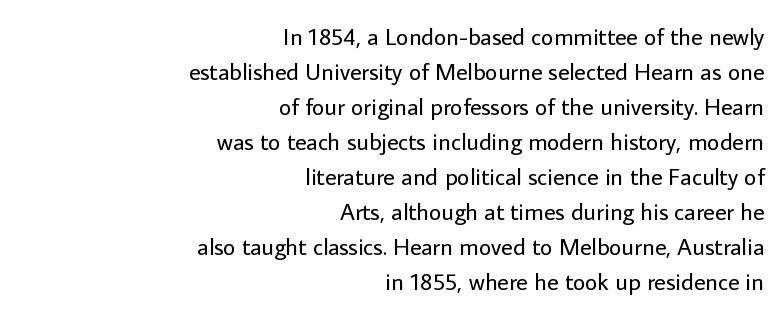
Q: Is the text bold? A: No.
Q: Is the text italic (slanted)? A: No, it is upright.
Q: Is the text underlined? A: No.
Q: How is the paragraph aligned? A: Right-aligned.
Q: Is the spacing between letters normal or unusually wide? A: Normal.
Q: Is the spacing between lines tight, normal or loose? A: Normal.
